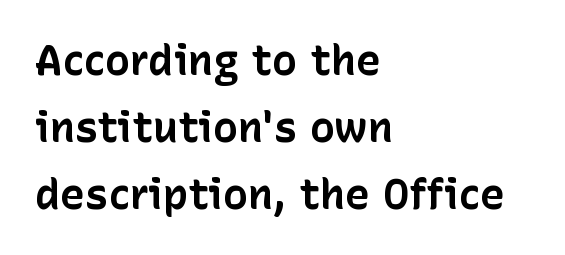
{"serif": "no", "italic": "no", "bold": "yes", "weight": "bold", "width": "normal", "stroke_contrast": "low", "x_height": "medium", "monospaced": "no", "underline": "no", "align": "left", "line_spacing": "normal", "line_spacing_ratio": 1.59, "letter_spacing": "normal", "letter_spacing_em": 0.0, "glyph_px": 42}
